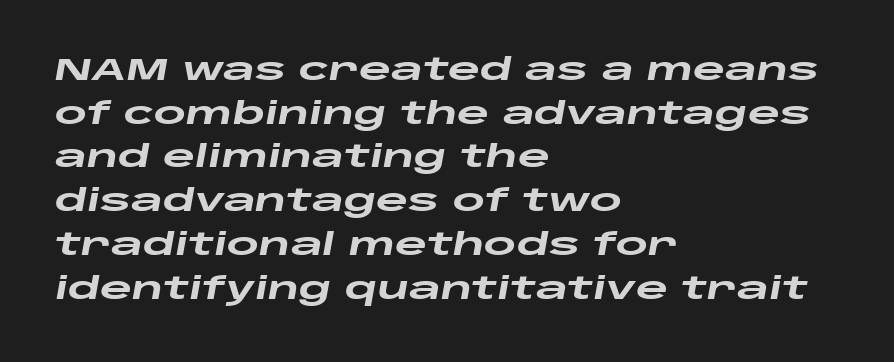
A typesetter would mark this as italic. The glyphs have the mass of a bold cut. The designer left line spacing at the default. A typesetter would call this zero additional tracking. Spacing verdict: proportional, widths tailored to each character.
